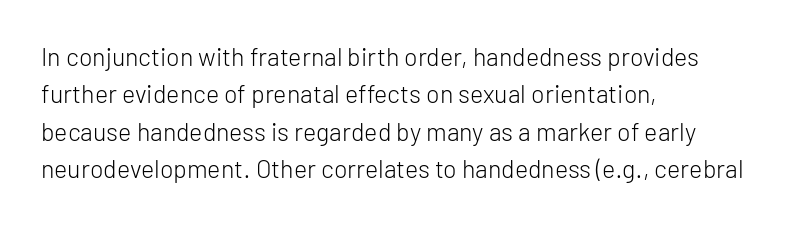
In CSS terms this would be text-align: left. Descenders are the only things crossing below the line. One glance says typical: line gaps are just what's usual. This is the regular roman posture of the typeface.
